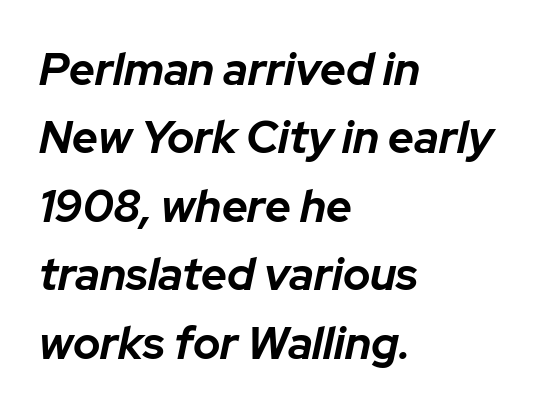
The image shows 45 px bold type, italic (leaning right); set left-aligned, normal line spacing (1.52x), normal letter spacing, not underlined; low stroke contrast and a medium x-height.
